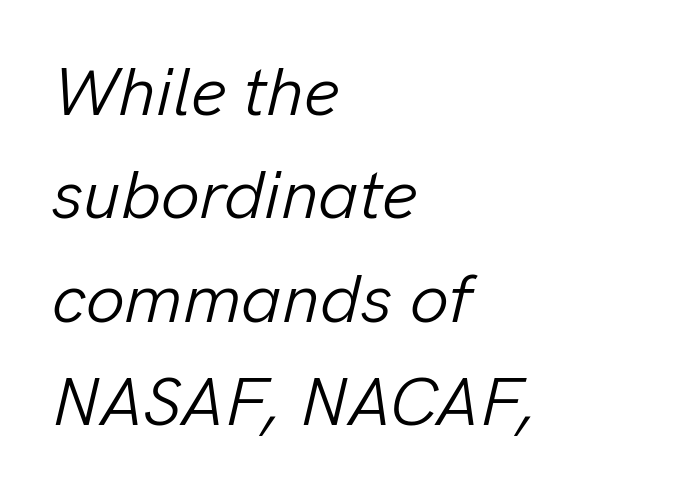
{"italic": "yes", "lean": "right", "slant_degrees": 13, "bold": "no", "weight": "light", "width": "normal", "stroke_contrast": "low", "x_height": "medium", "monospaced": "no", "underline": "no", "align": "left", "line_spacing": "normal", "line_spacing_ratio": 1.5, "letter_spacing": "normal", "letter_spacing_em": 0.0, "glyph_px": 69}
